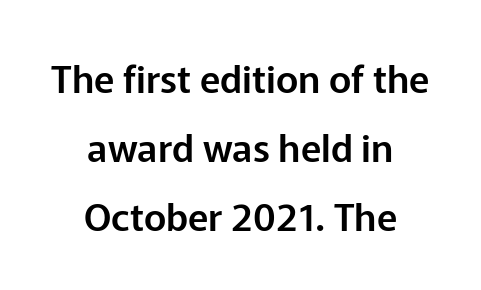
The image shows 38 px sans-serif type, upright; set centered, line spacing 1.81x, normal letter spacing, not underlined; low stroke contrast and a medium x-height.
